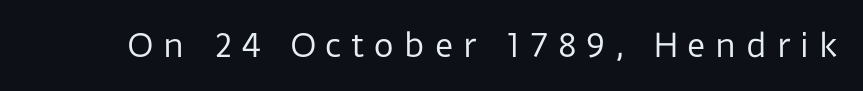
Q: Is the text bold? A: No.
Q: Is the text italic (slanted)? A: No, it is upright.
Q: Is the typeface a serif or a sans-serif typeface? A: Sans-serif.
Q: Is the text underlined? A: No.
Q: Is the spacing between letters normal or unusually wide? A: Unusually wide.
Q: Width (condensed, normal, or wide)? A: Normal.
Q: Stroke contrast? A: Low.
Q: x-height? A: Medium.
Q: Monospaced? A: No.
